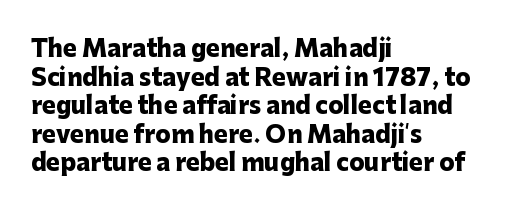
Every character sits straight up, as roman type does. Stroke thickness is high; the sample reads as a true bold. Inter-character spacing is left at the font's built-in metrics. Casual observation: everything's shoved over to the left. The specimen omits any rule beneath the text block's lines.
